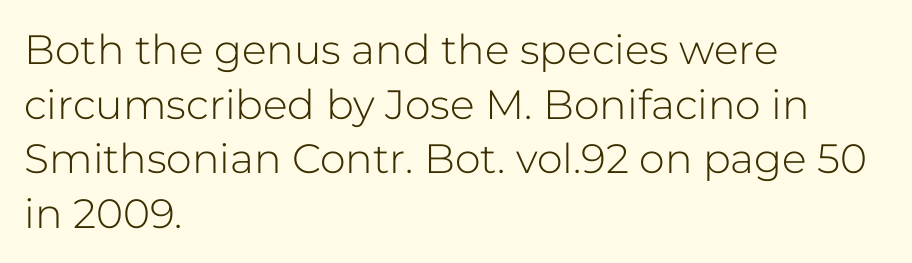
Q: Is the text bold? A: No.
Q: Is the text italic (slanted)? A: No, it is upright.
Q: Is the typeface a serif or a sans-serif typeface? A: Sans-serif.
Q: Is the text underlined? A: No.
Q: How is the paragraph aligned? A: Left-aligned.
Q: Is the spacing between letters normal or unusually wide? A: Normal.
Q: Is the spacing between lines tight, normal or loose? A: Normal.
Q: Width (condensed, normal, or wide)? A: Normal.
Q: Stroke contrast? A: Low.
Q: x-height? A: Medium.
Q: Monospaced? A: No.
